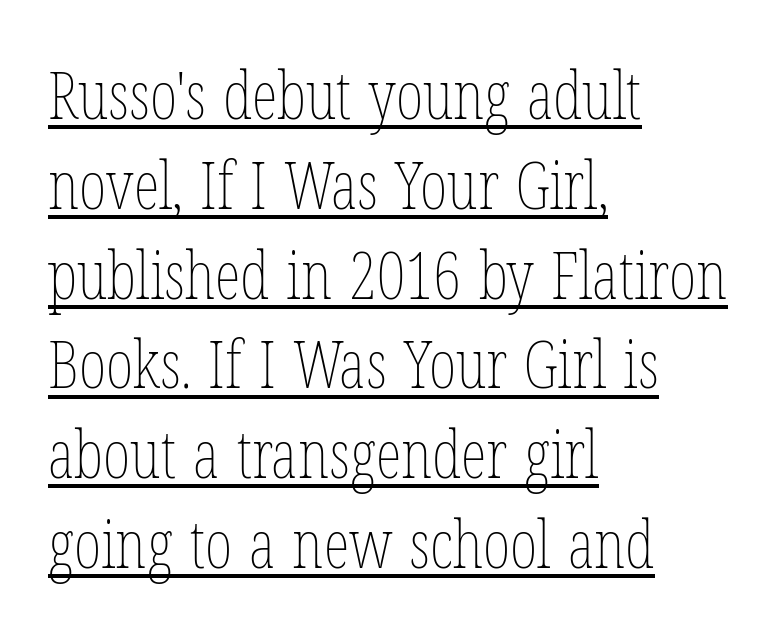
{"italic": "no", "bold": "no", "weight": "thin", "width": "condensed", "stroke_contrast": "low", "x_height": "medium", "monospaced": "no", "underline": "yes", "align": "left", "line_spacing": "normal", "line_spacing_ratio": 1.36, "letter_spacing": "normal", "letter_spacing_em": 0.0, "glyph_px": 66}
